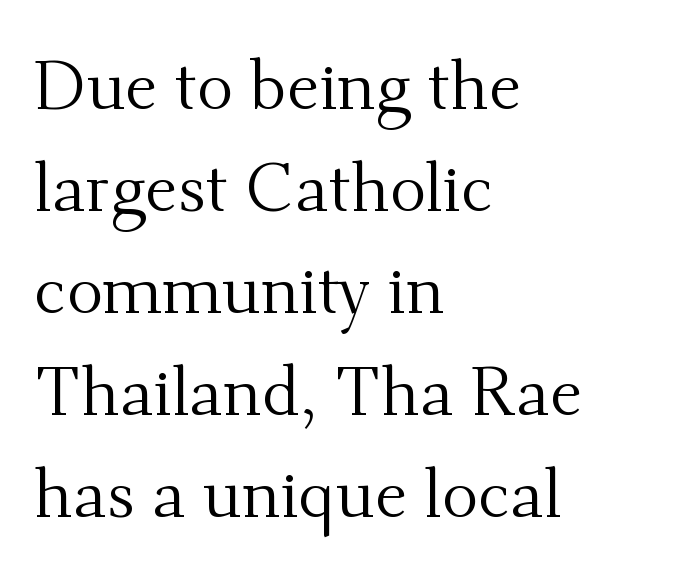
{"serif": "yes", "italic": "no", "bold": "no", "weight": "regular", "width": "normal", "stroke_contrast": "medium", "x_height": "small", "monospaced": "no", "underline": "no", "align": "left", "line_spacing": "normal", "line_spacing_ratio": 1.5, "letter_spacing": "normal", "letter_spacing_em": 0.0, "glyph_px": 68}
